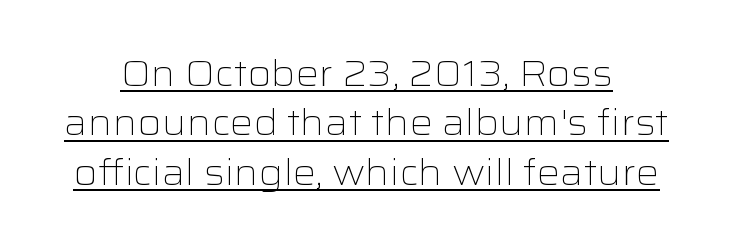
The image shows 36 px light, wide sans-serif type, upright; set normal line spacing (1.37x), normal letter spacing, underlined; low stroke contrast and a medium x-height.
